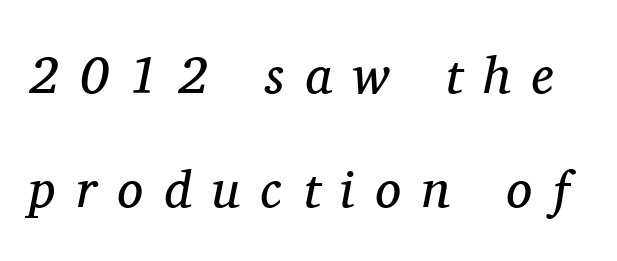
Characters are canted at an angle relative to the baseline's perpendicular. The leading is generous, giving the passage an open texture. Glyph-to-glyph distance is far greater than everyday printed text. Type without underlining.
